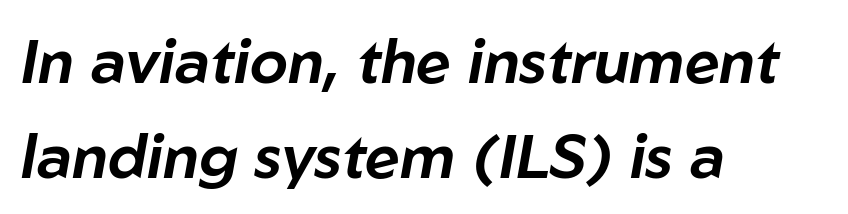
{"italic": "yes", "lean": "right", "slant_degrees": 10, "width": "normal", "stroke_contrast": "low", "x_height": "medium", "monospaced": "no", "underline": "no", "align": "left", "line_spacing": "normal", "line_spacing_ratio": 1.55, "letter_spacing": "normal", "letter_spacing_em": 0.0, "glyph_px": 61}
